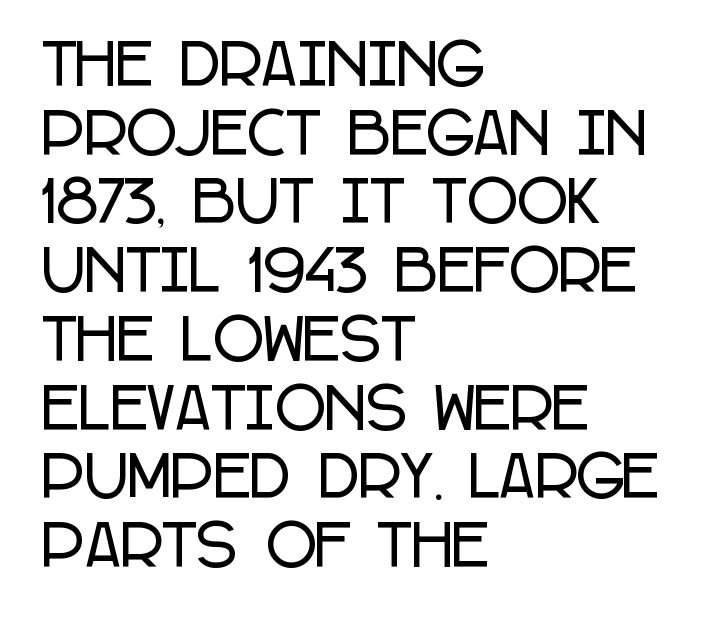
Observe the ordinary spacing: letters are neighbours, not strangers. These lines were composed using upright roman letters. The rag falls on the right side of this text block. This block has exactly the height ordinary leading produces. Lines of text with bare space underneath.
